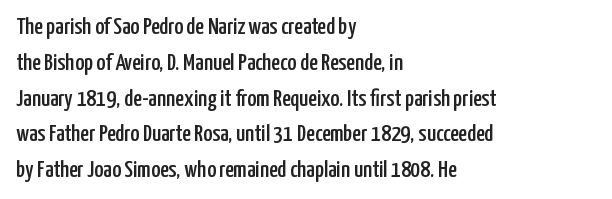
Summary of vertical rhythm: regular, with standard interline spacing. Is the block centered? No — it sits flush against the left margin. Nobody drew a line under any word here. Unlike italic type, these characters show no tilt at all.
